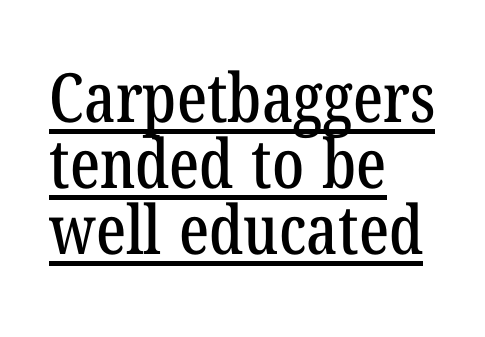
Q: Is the typeface a serif or a sans-serif typeface? A: Serif.
Q: Is the text underlined? A: Yes.
Q: How is the paragraph aligned? A: Left-aligned.
Q: Is the spacing between letters normal or unusually wide? A: Normal.
Q: Is the spacing between lines tight, normal or loose? A: Tight.
Q: Width (condensed, normal, or wide)? A: Condensed.
Q: Stroke contrast? A: Low.
Q: x-height? A: Medium.
Q: Monospaced? A: No.
